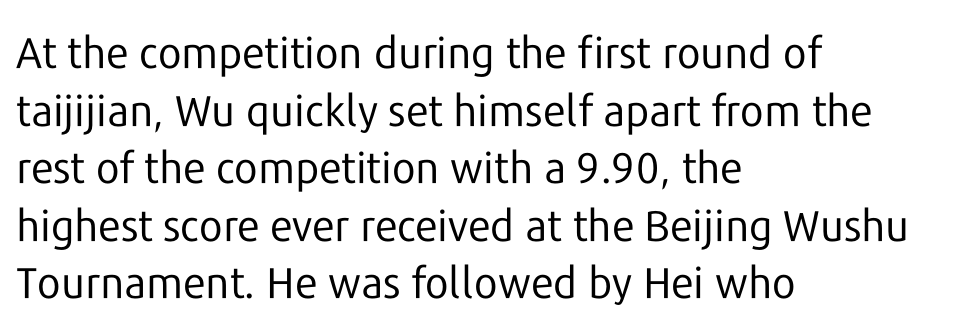
The text block is weighted toward the left margin, trailing off unevenly rightward. Glance below the letters and you will spot only blank space. Nothing heavy about these letters — not bold at all. Upright lettering throughout.
